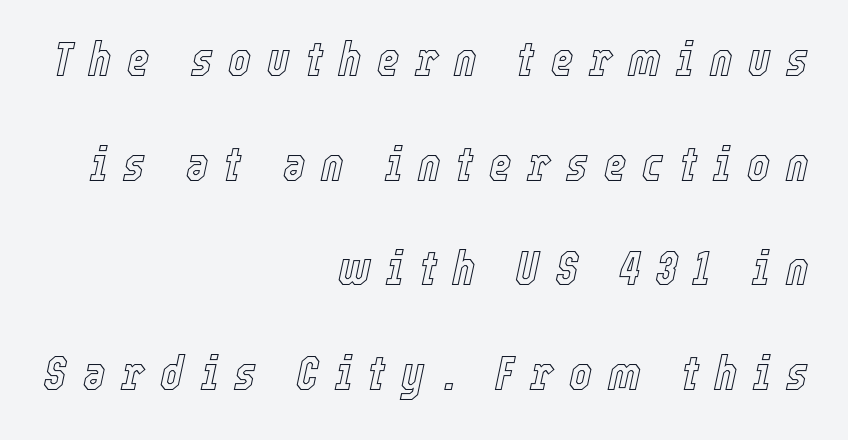
Leftover space on each line is placed entirely before the opening word. Someone cranked the tracking dial way up on this one. You can tell it's italic because the verticals aren't actually vertical. Glance below the letters and you will spot only blank space.
